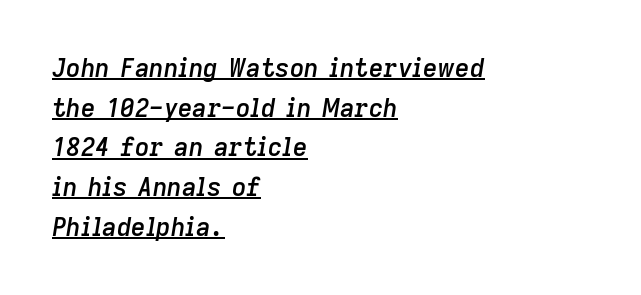
{"italic": "yes", "lean": "right", "slant_degrees": 9, "bold": "semi", "underline": "yes", "align": "left", "line_spacing": "normal", "line_spacing_ratio": 1.59, "letter_spacing": "normal", "letter_spacing_em": 0.0, "glyph_px": 25}
